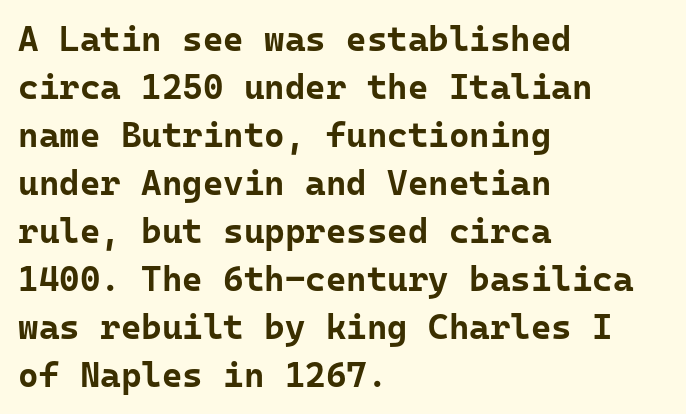
The image shows 35 px bold sans-serif type, upright, monospaced; set left-aligned, normal line spacing (1.37x), normal letter spacing, not underlined; low stroke contrast and a medium x-height.
